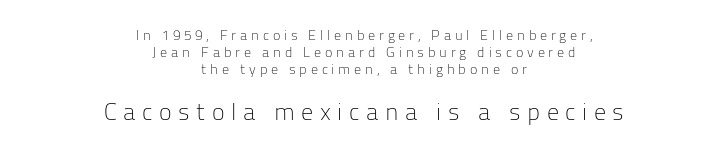
{"italic": "no", "bold": "no", "underline": "no", "align": "center", "line_spacing_ratio": 1.23, "letter_spacing": "wide", "letter_spacing_em": 0.27, "larger_block": "second", "size_ratio": 1.71, "glyph_px": 24}
